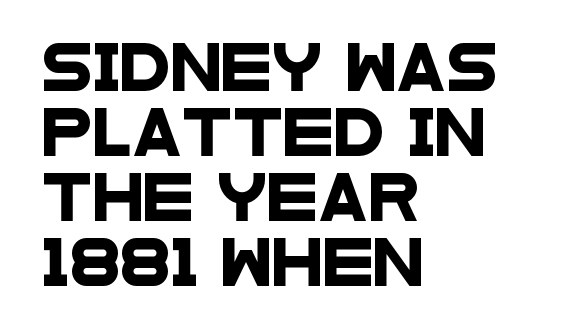
Q: Is the typeface a serif or a sans-serif typeface? A: Sans-serif.
Q: Is the text underlined? A: No.
Q: How is the paragraph aligned? A: Left-aligned.
Q: Is the spacing between letters normal or unusually wide? A: Normal.
Q: Is the spacing between lines tight, normal or loose? A: Normal.
Q: Width (condensed, normal, or wide)? A: Wide.
Q: Stroke contrast? A: Low.
Q: x-height? A: Large.
Q: Monospaced? A: No.
